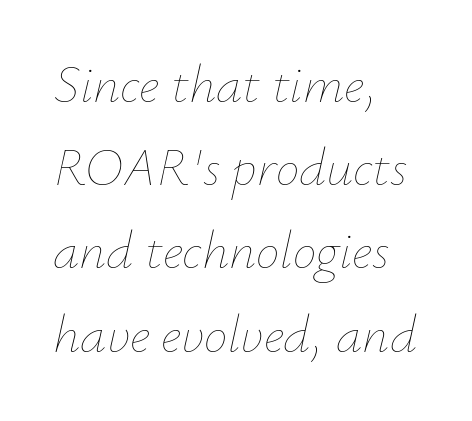
Notice how descenders clear the ascenders below comfortably — that's standard leading. Is this a heavy cut? Hardly; it is regular or lighter. The text carries the slant typical of an italic or oblique font. Where is the straight margin? On the left.
